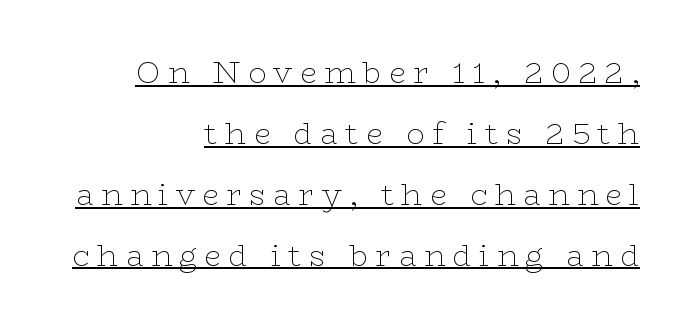
Someone cranked the tracking dial way up on this one. Is there any slant? The stems are plumb. Here the designer chose a conventional face with non-uniform glyph widths. The specimen includes a rule beneath the text block's lines.
